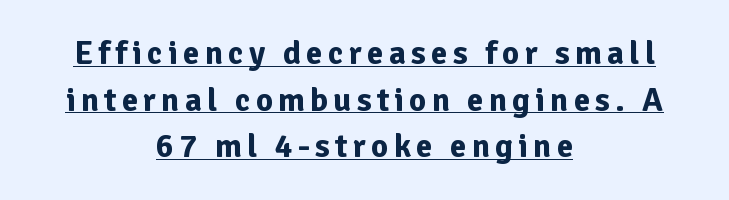
Q: Is the text bold? A: Yes.
Q: Is the text italic (slanted)? A: No, it is upright.
Q: Is the typeface a serif or a sans-serif typeface? A: Sans-serif.
Q: Is the text underlined? A: Yes.
Q: How is the paragraph aligned? A: Centered.
Q: Is the spacing between lines tight, normal or loose? A: Normal.
Q: Width (condensed, normal, or wide)? A: Normal.
Q: Stroke contrast? A: Low.
Q: x-height? A: Medium.
Q: Monospaced? A: No.
